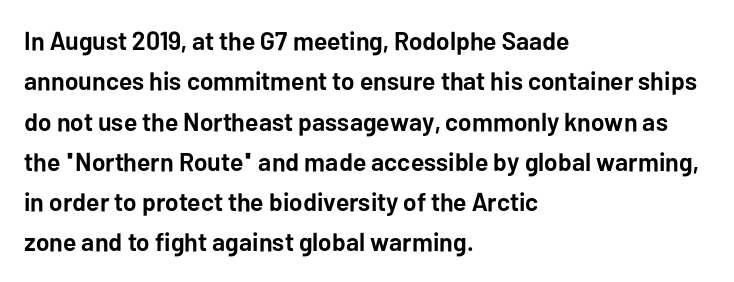
A classic flush-left, rag-right setting is used for this passage. Rows of type keep a routine distance in the vertical direction. Descenders are the only things crossing below the line. The strokes are fattened all the way to bold. Tracking value appears to be zero — textbook default spacing.
